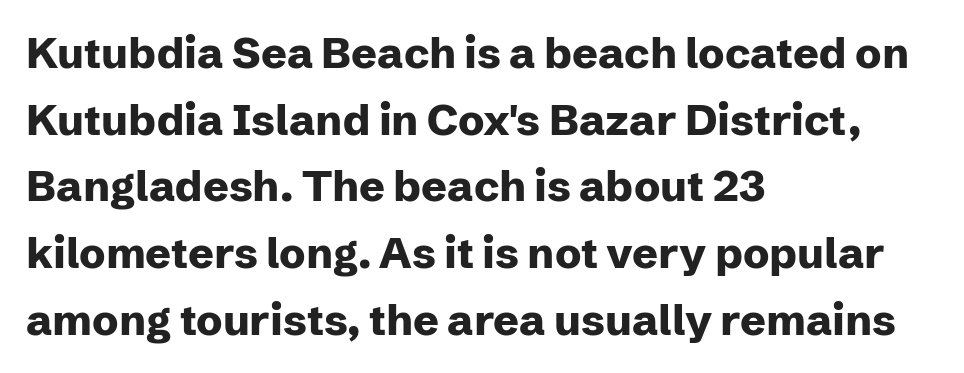
The image shows 43 px heavy sans-serif type, upright; set left-aligned, normal line spacing (1.55x), normal letter spacing, not underlined; low stroke contrast and a medium x-height.
